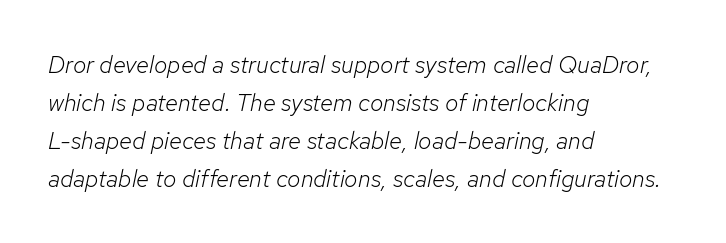
{"italic": "yes", "lean": "right", "slant_degrees": 12, "bold": "no", "underline": "no", "align": "left", "line_spacing": "normal", "line_spacing_ratio": 1.58, "letter_spacing": "normal", "letter_spacing_em": 0.0, "glyph_px": 24}
